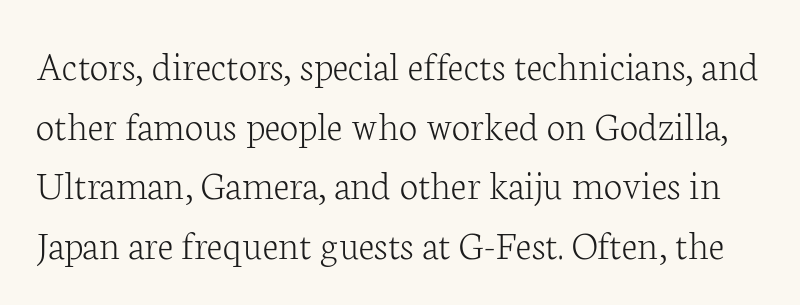
Only glyphs here, with clear space below each row. The type family on display is of the serif kind. Reading down the column, the eye jumps a familiar distance to each next line. These lines keep a tight, regular rhythm from letter to letter.
